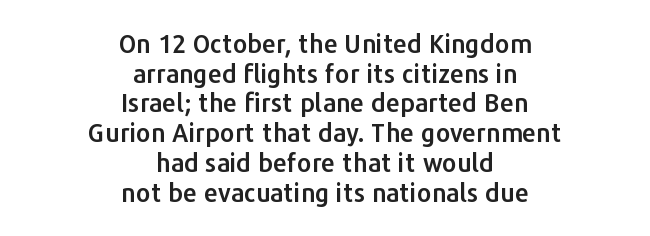
The image shows 25 px text type, upright; set centered, line spacing 1.19x, normal letter spacing, not underlined.
